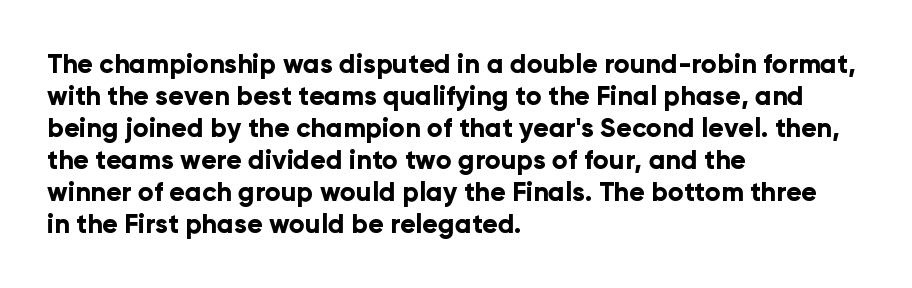
{"italic": "no", "bold": "yes", "underline": "no", "align": "left", "line_spacing_ratio": 1.23, "letter_spacing": "normal", "letter_spacing_em": 0.0, "glyph_px": 26}
